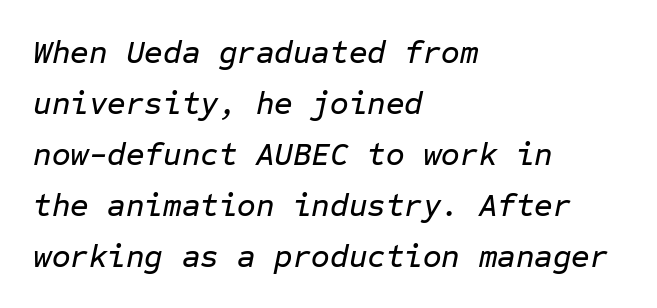
Is this a fixed-width face? Yes — each glyph sits in an identical cell. An italicized treatment has been applied to the whole sample. Vertically, the passage feels balanced, rows spaced as you'd expect. All the whitespace from short lines collects on the right. The type is set solid horizontally, with unmodified tracking. No word sits above an underline.
